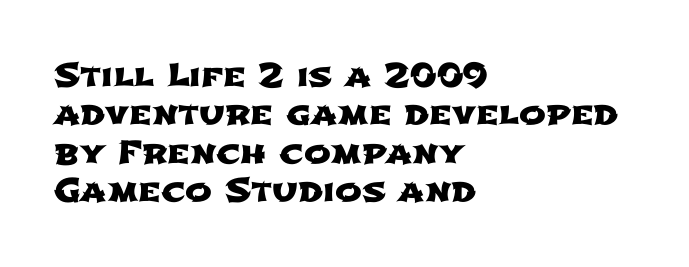
The compositor pushed each line to the left boundary. The font family rendered here belongs to the sans-serif group. The space beneath each line is pristine and unruled. Spacing verdict: proportional, widths tailored to each character. The type is set solid horizontally, with unmodified tracking.
